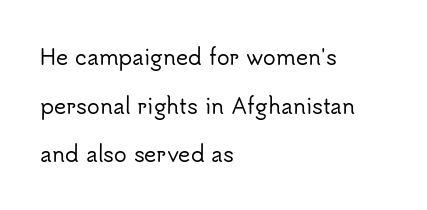
The horizontal fit of the characters is conventional and even. Whoever set this chose breathing room over compactness in the vertical rhythm. The gap between lines stays unmarked. Characters remain perfectly vertical along every line. Which margin do the lines hug? The left one — the right edge is uneven.
